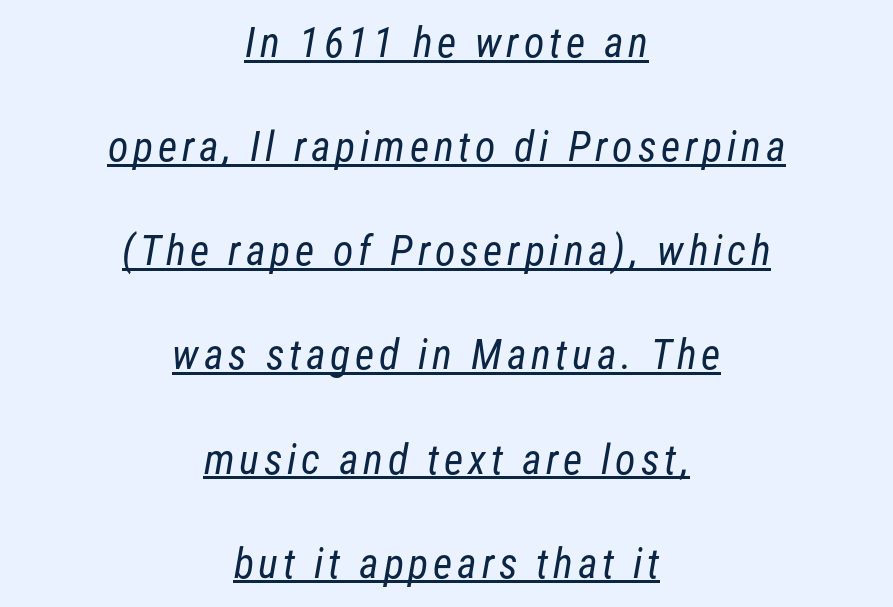
The image shows 42 px regular-weight, condensed sans-serif type; set centered, loose line spacing (2.48x), underlined; low stroke contrast and a medium x-height.
